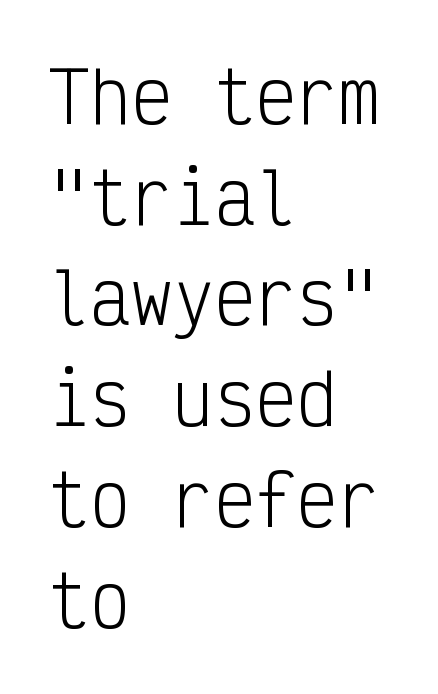
{"serif": "no", "italic": "no", "bold": "no", "weight": "light", "width": "condensed", "stroke_contrast": "low", "x_height": "medium", "monospaced": "yes", "underline": "no", "align": "left", "line_spacing": "normal", "line_spacing_ratio": 1.46, "letter_spacing": "normal", "letter_spacing_em": 0.0, "glyph_px": 69}
